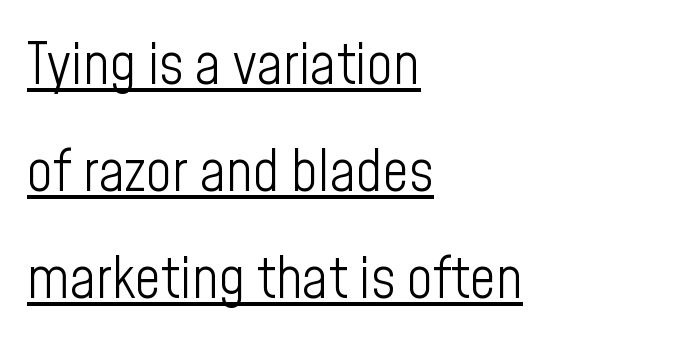
The letters carry no serifs — their stems end cleanly without finishing strokes. Notice how a bar underscores the lettering throughout. Ordinary non-slanted type is in use. Each line starts at the same left margin while the right side varies. What stands out about the letter spacing? Nothing — it is the standard amount. Character widths vary here, with narrow letters taking less room than wide ones.
